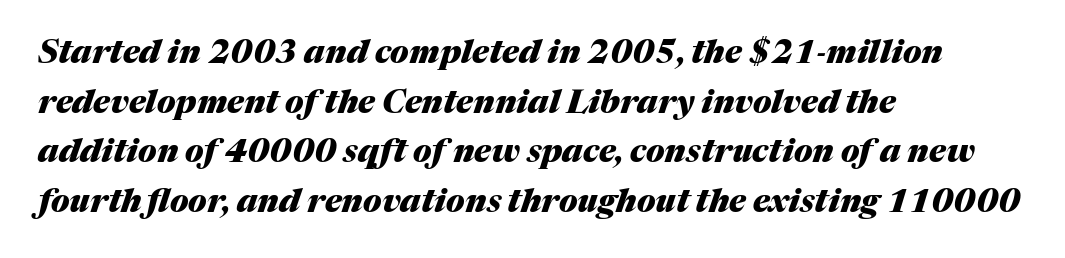
{"italic": "yes", "lean": "right", "slant_degrees": 17, "bold": "yes", "weight": "heavy", "width": "normal", "stroke_contrast": "medium", "x_height": "medium", "monospaced": "no", "underline": "no", "align": "left", "line_spacing": "normal", "line_spacing_ratio": 1.55, "letter_spacing": "normal", "letter_spacing_em": 0.0, "glyph_px": 32}
